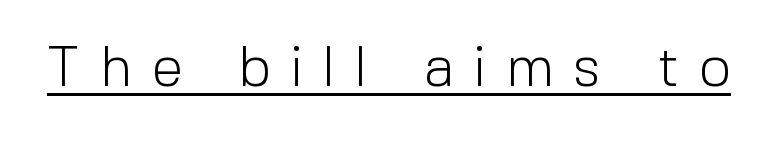
The image shows 56 px light sans-serif type, upright; set unusually wide letter spacing (+0.36 em), underlined; a medium x-height.
